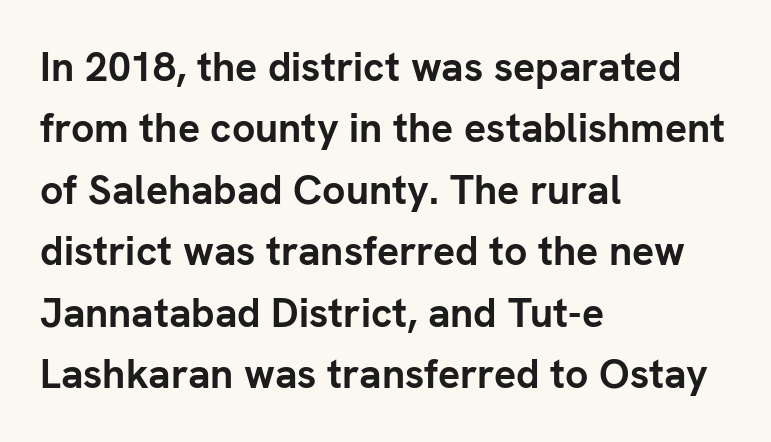
Q: Is the text bold? A: Yes.
Q: Is the text italic (slanted)? A: No, it is upright.
Q: Is the typeface a serif or a sans-serif typeface? A: Sans-serif.
Q: Is the text underlined? A: No.
Q: How is the paragraph aligned? A: Left-aligned.
Q: Is the spacing between letters normal or unusually wide? A: Normal.
Q: Is the spacing between lines tight, normal or loose? A: Normal.
Q: Width (condensed, normal, or wide)? A: Normal.
Q: Stroke contrast? A: Low.
Q: x-height? A: Medium.
Q: Monospaced? A: No.
